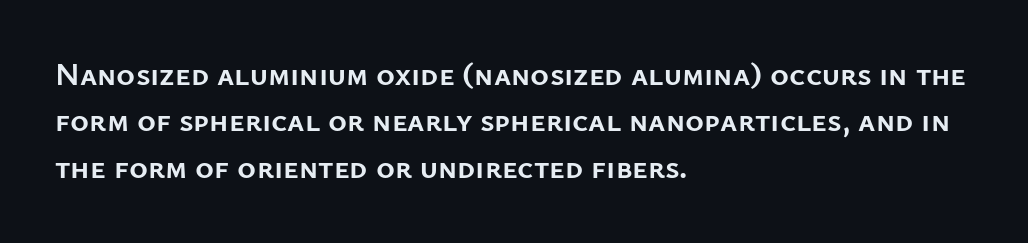
The image shows 32 px semibold sans-serif type, upright; set left-aligned, normal line spacing (1.45x), normal letter spacing, not underlined; low stroke contrast and a medium x-height.
